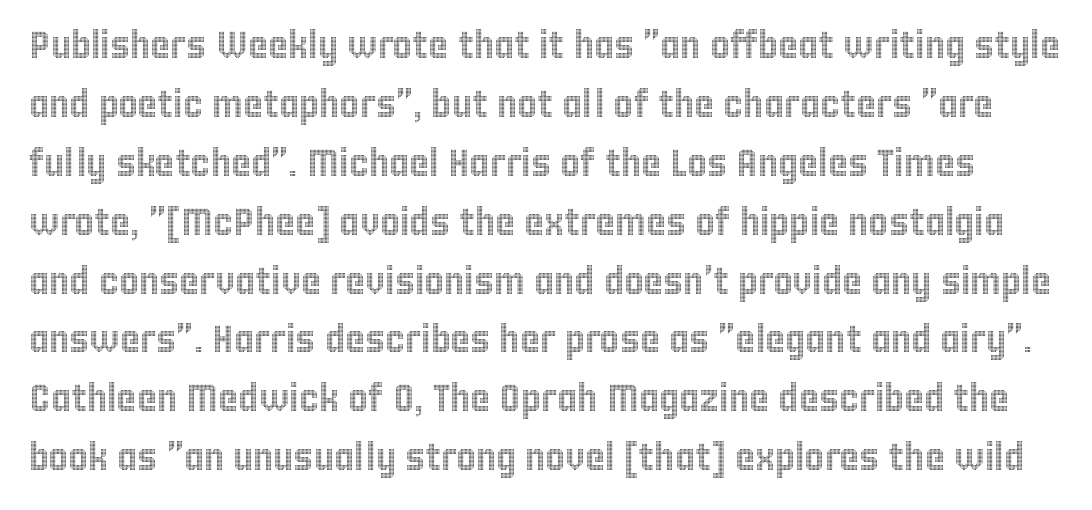
This sample keeps an unexceptional amount of space between lines. A clean baseline with only descenders dipping below it. The passage shown has conventional tracking throughout. Upright lettering throughout.
